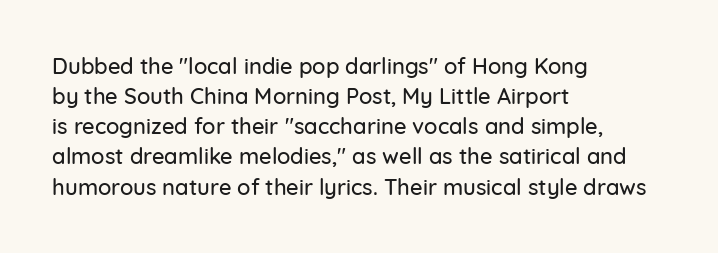
{"italic": "no", "underline": "no", "align": "left", "line_spacing": "normal", "line_spacing_ratio": 1.37, "letter_spacing": "normal", "letter_spacing_em": 0.0, "glyph_px": 22}
